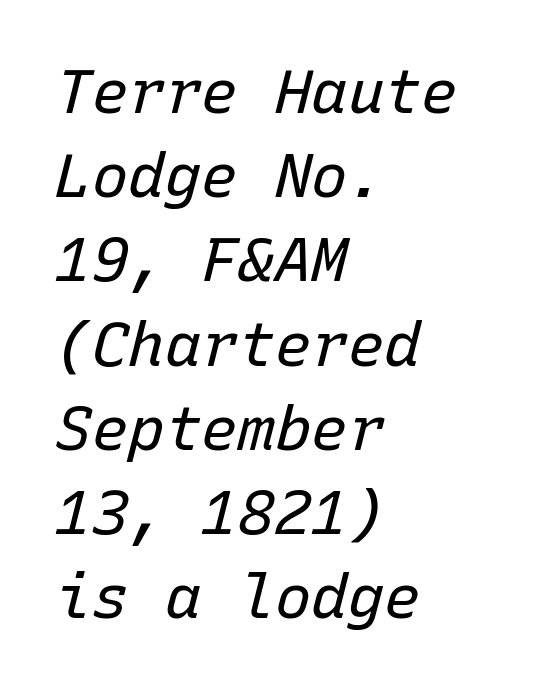
{"italic": "yes", "lean": "right", "slant_degrees": 15, "bold": "no", "weight": "regular", "width": "normal", "stroke_contrast": "low", "x_height": "medium", "monospaced": "yes", "underline": "no", "align": "left", "line_spacing": "normal", "line_spacing_ratio": 1.38, "letter_spacing": "normal", "letter_spacing_em": 0.0, "glyph_px": 61}
